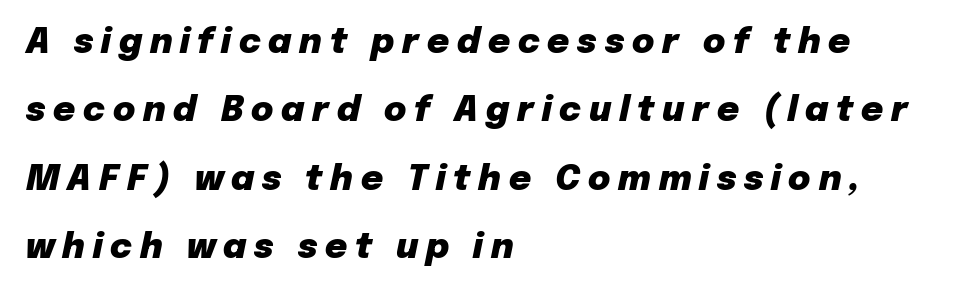
{"italic": "yes", "lean": "right", "slant_degrees": 12, "bold": "yes", "weight": "heavy", "width": "normal", "stroke_contrast": "low", "x_height": "medium", "monospaced": "no", "underline": "no", "align": "left", "line_spacing": "loose", "line_spacing_ratio": 2.01, "letter_spacing": "wide", "letter_spacing_em": 0.23, "glyph_px": 34}
